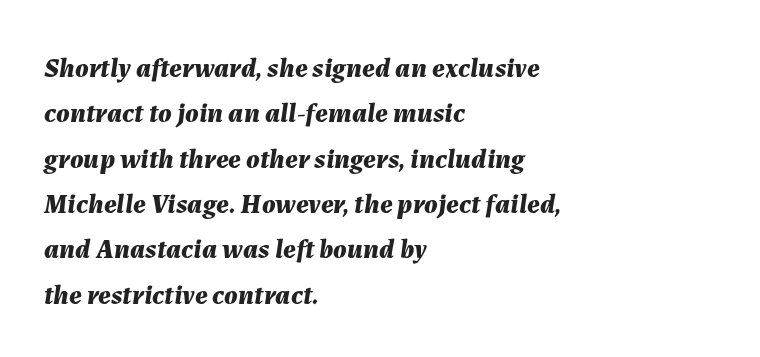
{"italic": "yes", "lean": "right", "slant_degrees": 7, "bold": "yes", "weight": "bold", "width": "normal", "stroke_contrast": "medium", "x_height": "medium", "monospaced": "no", "underline": "no", "align": "left", "line_spacing": "normal", "line_spacing_ratio": 1.62, "letter_spacing": "normal", "letter_spacing_em": 0.0, "glyph_px": 28}
